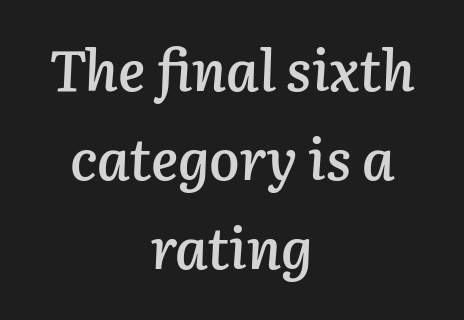
A typesetter would call this proportional, since set widths differ per character. Typesetter's note: demi weight, one step under bold. Honestly, the letter spacing is just normal — you wouldn't notice it. Tall strokes in this sample are angled rather than plumb. Reading down the column, the eye jumps a familiar distance to each next line.
